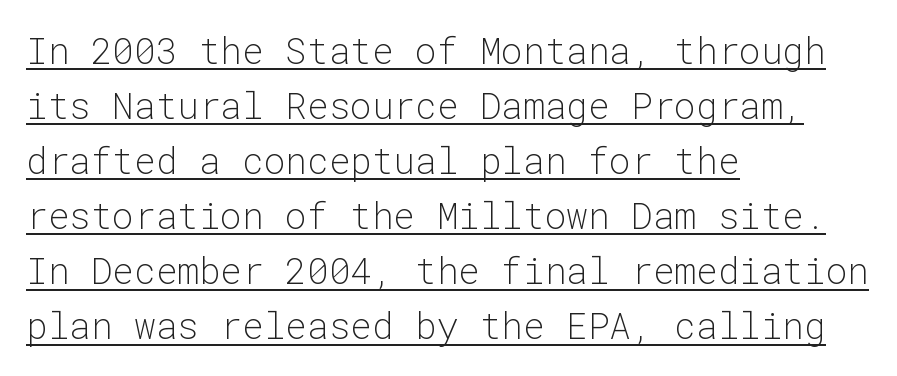
{"serif": "no", "italic": "no", "bold": "no", "weight": "light", "width": "normal", "stroke_contrast": "low", "x_height": "medium", "monospaced": "yes", "underline": "yes", "align": "left", "line_spacing": "normal", "line_spacing_ratio": 1.53, "letter_spacing": "normal", "letter_spacing_em": 0.0, "glyph_px": 36}
